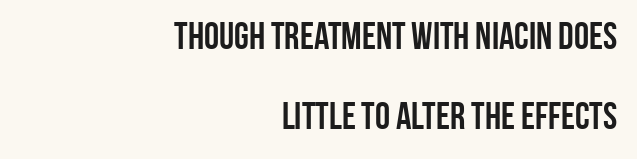
The image shows 38 px semibold, condensed sans-serif type, upright; set right-aligned, loose line spacing (2.1x), normal letter spacing, not underlined; low stroke contrast and a large x-height.
